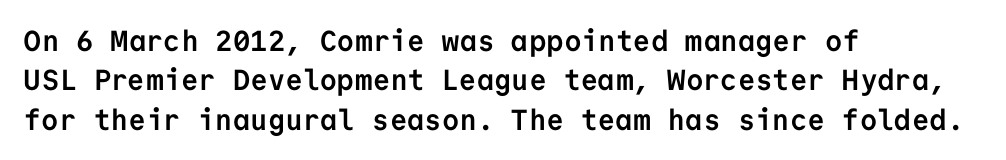
Q: Is the text bold? A: Yes.
Q: Is the text italic (slanted)? A: No, it is upright.
Q: Is the typeface a serif or a sans-serif typeface? A: Sans-serif.
Q: Is the text underlined? A: No.
Q: How is the paragraph aligned? A: Left-aligned.
Q: Is the spacing between letters normal or unusually wide? A: Normal.
Q: Is the spacing between lines tight, normal or loose? A: Normal.
Q: Width (condensed, normal, or wide)? A: Normal.
Q: Stroke contrast? A: Low.
Q: x-height? A: Medium.
Q: Monospaced? A: Yes.
